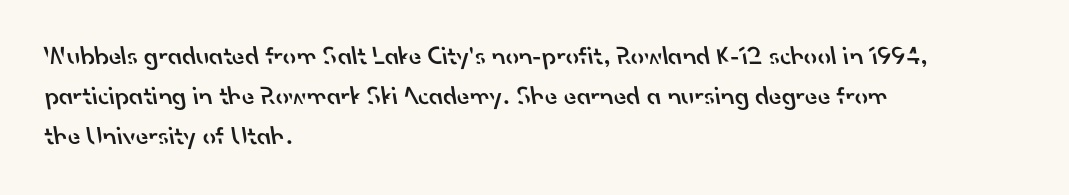
Is the letter spacing exaggerated? No — it looks like the ordinary default. Each row of text sits above clean, open space. Visually the block forms a straight wall on the left and a jagged coastline on the right. Firm but not heavy-handed strokes: this text is semibold. The leading is moderate, giving the passage an even texture.
